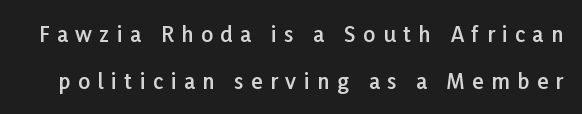
The image shows 21 px text type, upright; set loose line spacing (2.23x), unusually wide letter spacing (+0.36 em), not underlined.
